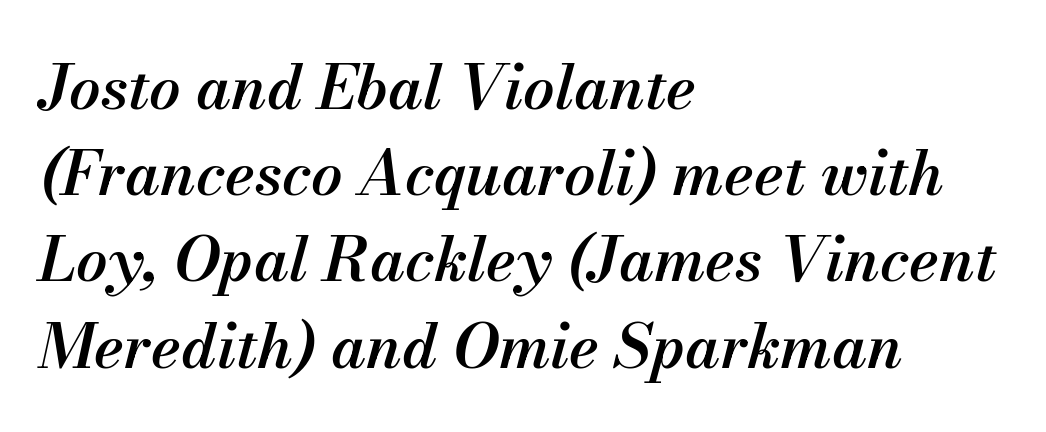
Q: Is the text bold? A: Semi-bold.
Q: Is the text italic (slanted)? A: Yes, it leans right by about 13 degrees.
Q: Is the text underlined? A: No.
Q: How is the paragraph aligned? A: Left-aligned.
Q: Is the spacing between letters normal or unusually wide? A: Normal.
Q: Is the spacing between lines tight, normal or loose? A: Normal.
Q: Width (condensed, normal, or wide)? A: Normal.
Q: Stroke contrast? A: Medium.
Q: x-height? A: Small.
Q: Monospaced? A: No.
